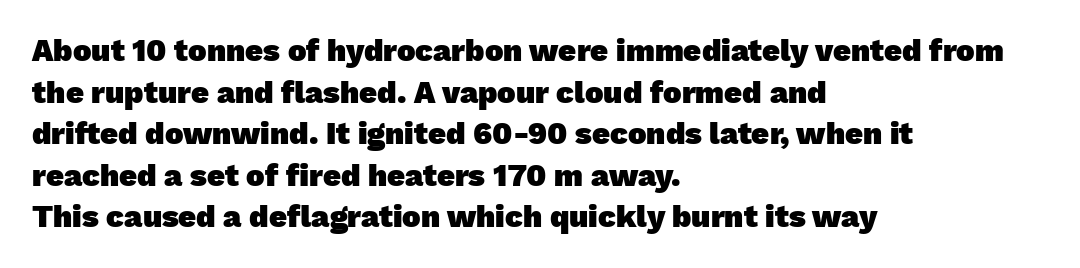
The image shows 31 px heavy sans-serif type; set left-aligned, normal line spacing (1.34x), normal letter spacing, not underlined; low stroke contrast and a medium x-height.
